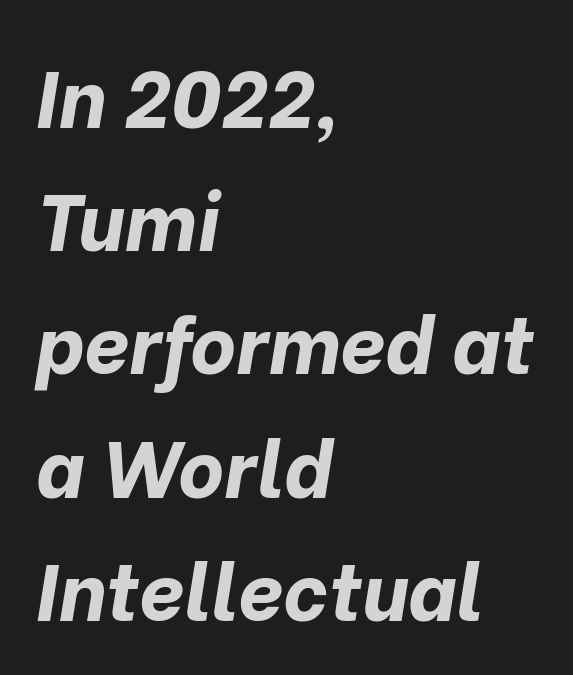
The foot of each line stays bare and open. Students, note that the glyphs here touch the page at normal intervals. This sample uses an oblique cut, with every glyph tilted off the vertical. Is this a fixed-width face? No — the glyphs have proportional, varying widths. Caption: multi-line text, flush left, ragged right.
